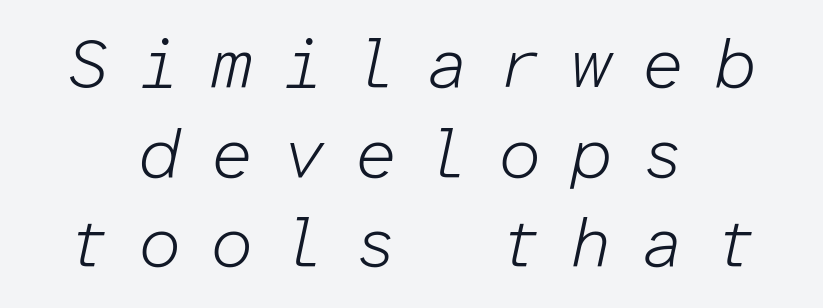
Q: Is the text bold? A: No.
Q: Is the text italic (slanted)? A: Yes, it leans right by about 12 degrees.
Q: Is the text underlined? A: No.
Q: How is the paragraph aligned? A: Centered.
Q: Is the spacing between letters normal or unusually wide? A: Unusually wide.
Q: Is the spacing between lines tight, normal or loose? A: Normal.
Q: Width (condensed, normal, or wide)? A: Normal.
Q: Stroke contrast? A: Low.
Q: x-height? A: Medium.
Q: Monospaced? A: Yes.
